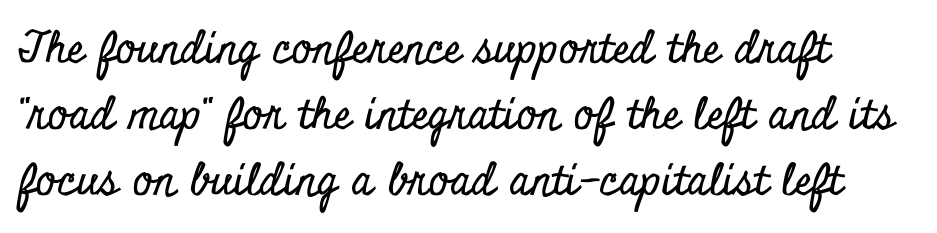
The lines sit at an ordinary, default distance from one another. Proportional: the letters do not fall into vertical columns. The passage shown is typeset with a serif family. Students, note that the glyphs here touch the page at normal intervals. The foot of each line stays bare and open.
